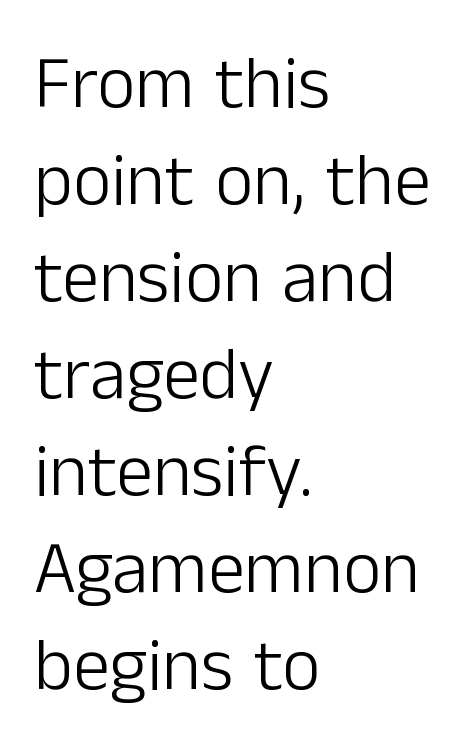
The image shows 74 px light sans-serif type, upright; set left-aligned, normal line spacing (1.31x), normal letter spacing, not underlined; low stroke contrast and a medium x-height.
